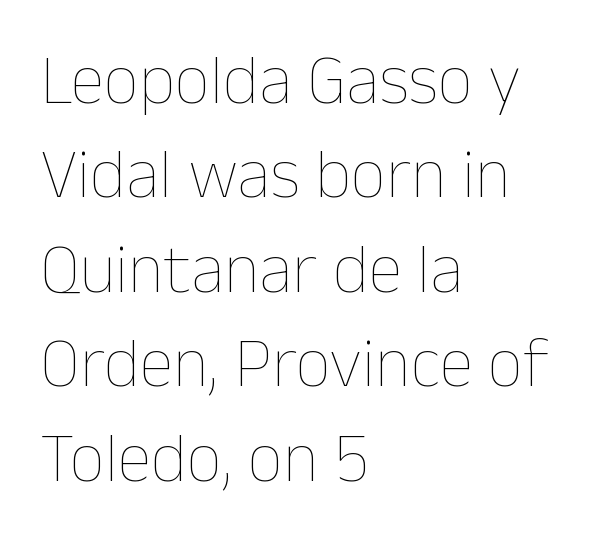
Varying glyph widths throughout — classic text-font behaviour. Honestly, there is no underline to notice here at all. If you drew a line through each stem, it would be perfectly vertical. Stems and bowls with no extra thickness — not bold.
